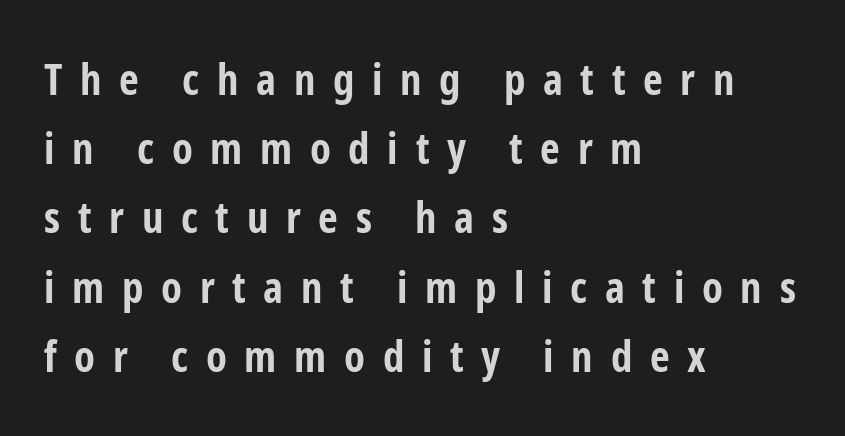
Q: Is the text bold? A: Yes.
Q: Is the text italic (slanted)? A: No, it is upright.
Q: Is the typeface a serif or a sans-serif typeface? A: Sans-serif.
Q: Is the text underlined? A: No.
Q: How is the paragraph aligned? A: Left-aligned.
Q: Is the spacing between letters normal or unusually wide? A: Unusually wide.
Q: Is the spacing between lines tight, normal or loose? A: Normal.
Q: Width (condensed, normal, or wide)? A: Condensed.
Q: Stroke contrast? A: Low.
Q: x-height? A: Medium.
Q: Monospaced? A: No.
